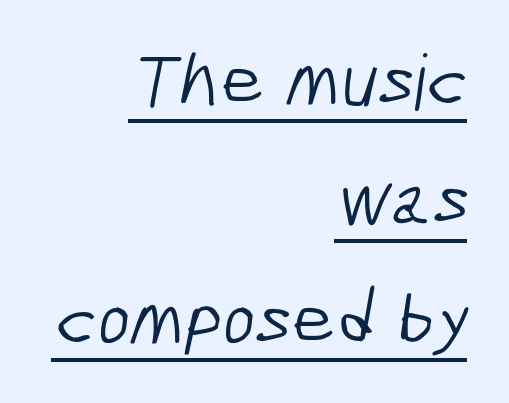
Underlined type. Caption: face not bold, strokes unweighted. The rendering anchors every line to the right-hand side. Default kerning and tracking; the words read as compact shapes. Each new line begins a customary step beneath the previous one. The passage shown is typed in a proportional face where columns would drift.
